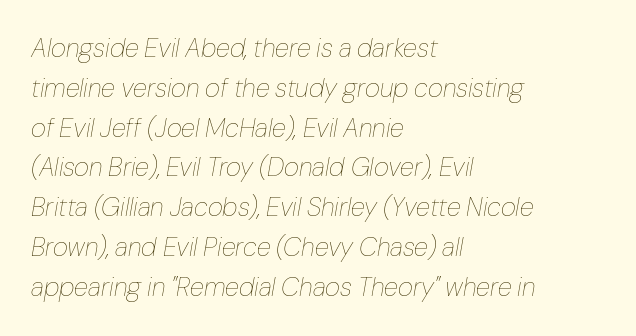
{"italic": "yes", "lean": "right", "slant_degrees": 10, "bold": "no", "underline": "no", "align": "left", "line_spacing": "normal", "line_spacing_ratio": 1.53, "letter_spacing": "normal", "letter_spacing_em": 0.0, "glyph_px": 26}
